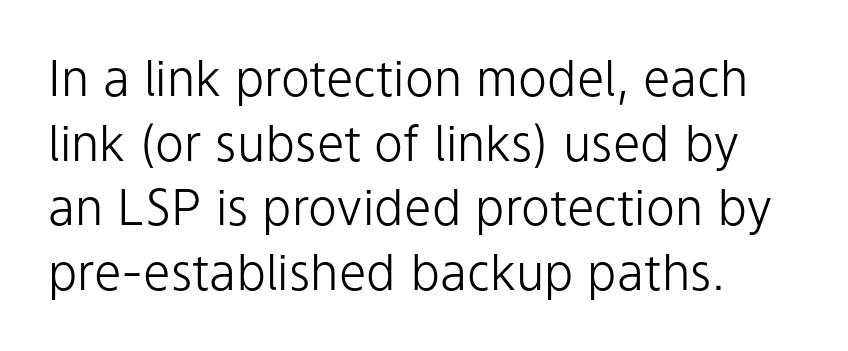
Q: Is the text bold? A: No.
Q: Is the text italic (slanted)? A: No, it is upright.
Q: Is the typeface a serif or a sans-serif typeface? A: Sans-serif.
Q: Is the text underlined? A: No.
Q: How is the paragraph aligned? A: Left-aligned.
Q: Is the spacing between letters normal or unusually wide? A: Normal.
Q: Is the spacing between lines tight, normal or loose? A: Normal.
Q: Width (condensed, normal, or wide)? A: Normal.
Q: Stroke contrast? A: Low.
Q: x-height? A: Medium.
Q: Monospaced? A: No.
